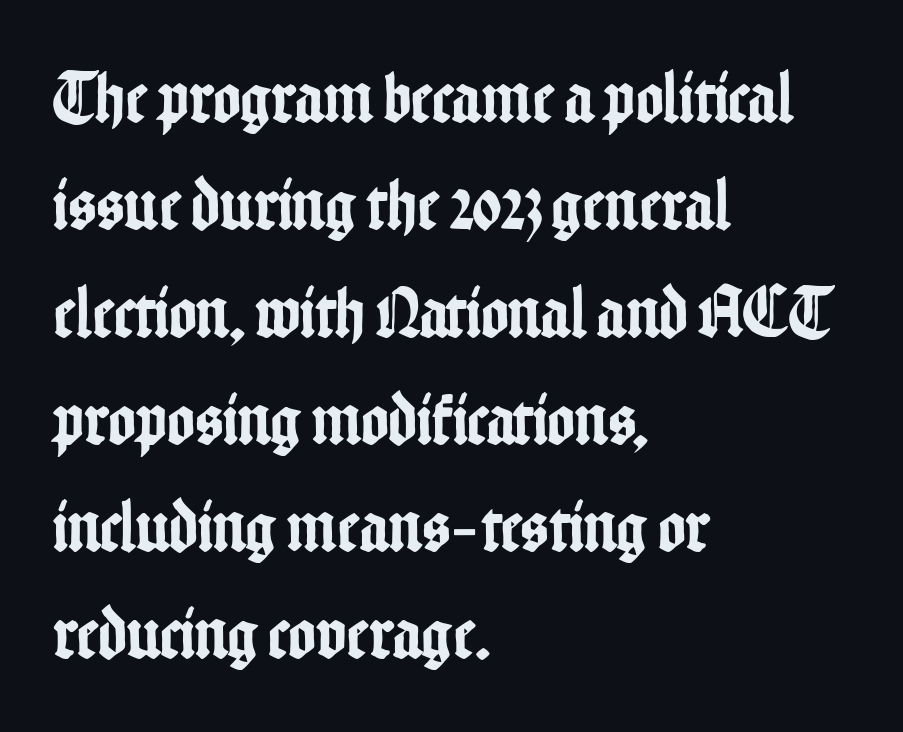
The image shows 74 px condensed sans-serif type, upright; set left-aligned, normal line spacing (1.45x), normal letter spacing, not underlined; low stroke contrast and a medium x-height.
